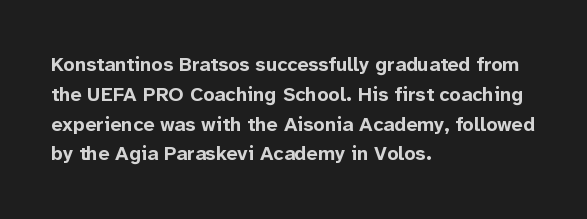
Summary of weight: heavy, a full bold. This sample is left-justified, so line endings fall wherever the words run out. The type sits square on the baseline with zero lean. The lines sit at an ordinary, default distance from one another. A bare baseline throughout the passage. This sample uses plain, unmodified letter spacing.
